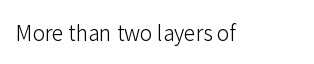
Q: Is the text bold? A: No.
Q: Is the text italic (slanted)? A: No, it is upright.
Q: Is the text underlined? A: No.
Q: Is the spacing between letters normal or unusually wide? A: Normal.
